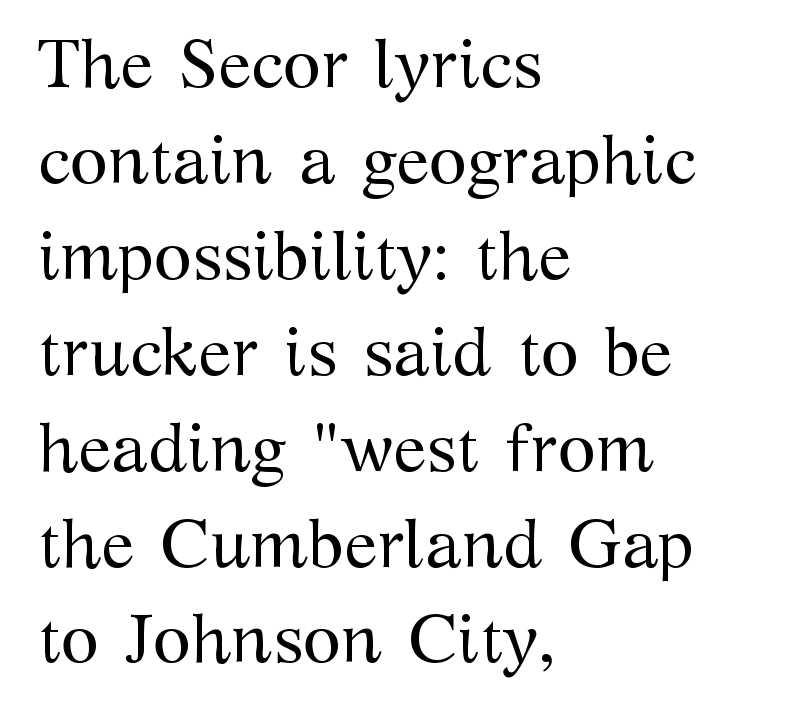
{"serif": "yes", "italic": "no", "bold": "no", "weight": "regular", "width": "normal", "stroke_contrast": "medium", "x_height": "medium", "monospaced": "no", "underline": "no", "align": "left", "line_spacing": "normal", "line_spacing_ratio": 1.39, "letter_spacing": "normal", "letter_spacing_em": 0.0, "glyph_px": 69}
